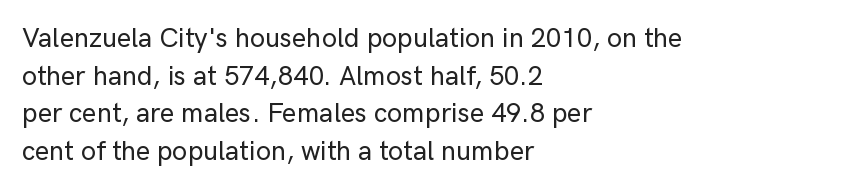
Plain, unruled lines of type. The lines in this sample share a left origin and differ only in where they stop. The specimen reads as upright at a glance. Letter spacing: default. If you measured baseline to baseline, you'd find a middling distance.
